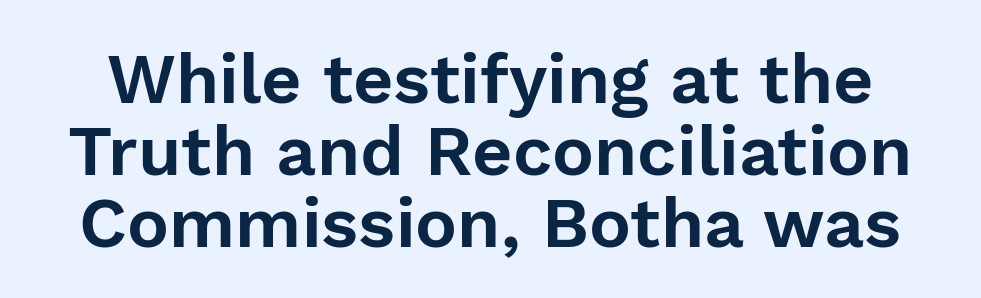
{"serif": "no", "italic": "no", "width": "normal", "stroke_contrast": "low", "x_height": "medium", "monospaced": "no", "underline": "no", "line_spacing": "tight", "line_spacing_ratio": 1.03, "letter_spacing": "normal", "letter_spacing_em": 0.0, "glyph_px": 70}
